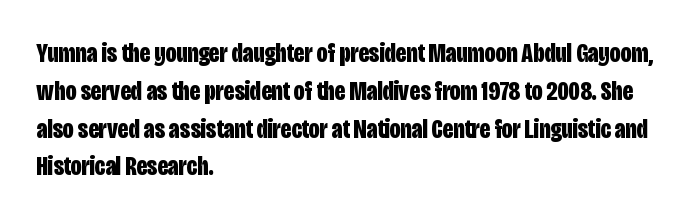
Line spacing here is normal. The baseline area is clear. This sample uses an upright cut, with every glyph sitting square on the baseline. These lines keep a tight, regular rhythm from letter to letter. Line beginnings align vertically; line endings do not.
